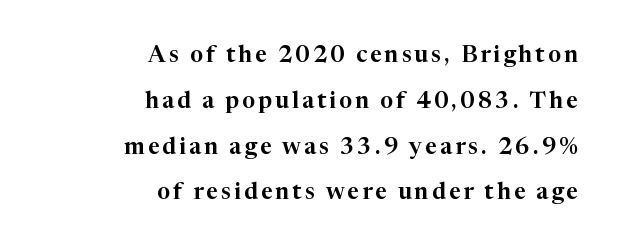
Q: Is the text italic (slanted)? A: No, it is upright.
Q: Is the text underlined? A: No.
Q: How is the paragraph aligned? A: Right-aligned.
Q: Is the spacing between lines tight, normal or loose? A: Loose.
